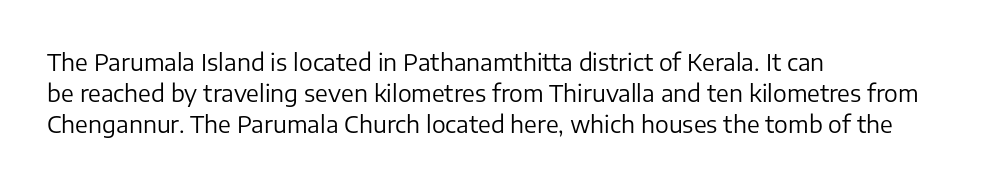
The image shows 23 px text type, upright; set left-aligned, normal line spacing (1.34x), normal letter spacing, not underlined.
